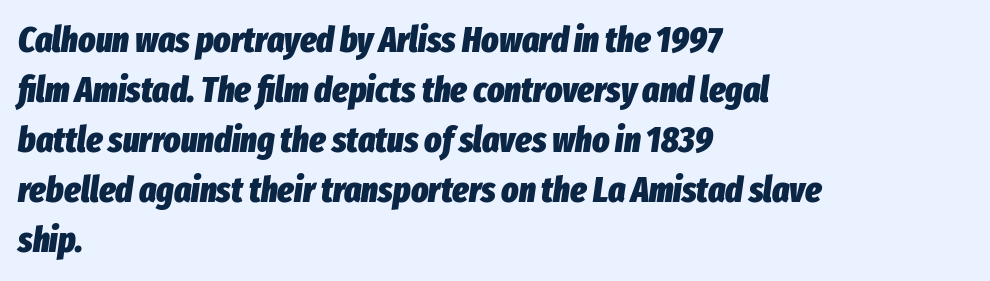
The image shows 36 px heavy, condensed type, italic (leaning right); set left-aligned, normal line spacing (1.39x), normal letter spacing, not underlined; low stroke contrast and a medium x-height.
